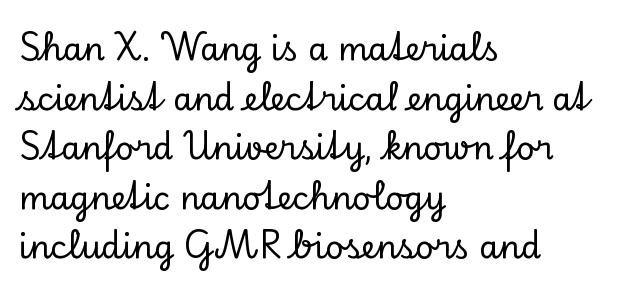
{"italic": "no", "width": "normal", "stroke_contrast": "low", "x_height": "small", "monospaced": "no", "underline": "no", "align": "left", "line_spacing": "normal", "line_spacing_ratio": 1.55, "letter_spacing": "normal", "letter_spacing_em": 0.0, "glyph_px": 32}
